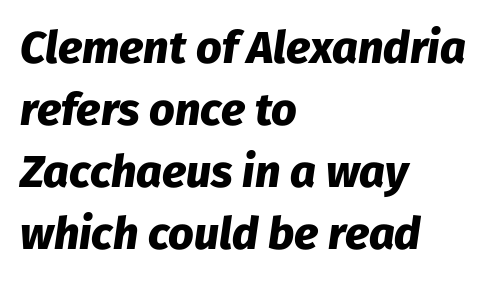
{"italic": "yes", "lean": "right", "slant_degrees": 8, "bold": "yes", "weight": "heavy", "width": "normal", "stroke_contrast": "low", "x_height": "medium", "monospaced": "no", "underline": "no", "align": "left", "line_spacing": "normal", "line_spacing_ratio": 1.38, "letter_spacing": "normal", "letter_spacing_em": 0.0, "glyph_px": 45}
